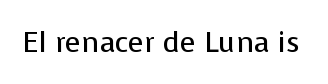
The image shows 29 px regular-weight sans-serif type, upright; set normal letter spacing, not underlined; low stroke contrast and a medium x-height.
